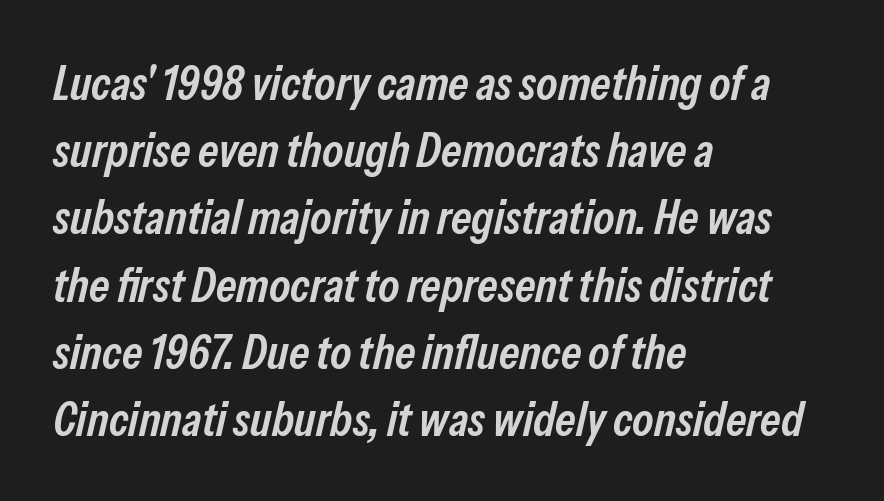
Quick note: italic. The passage shown is not underscored anywhere. These lines carry some extra weight — a demibold, not a full bold. Leading matches the norm, producing a regular column.
